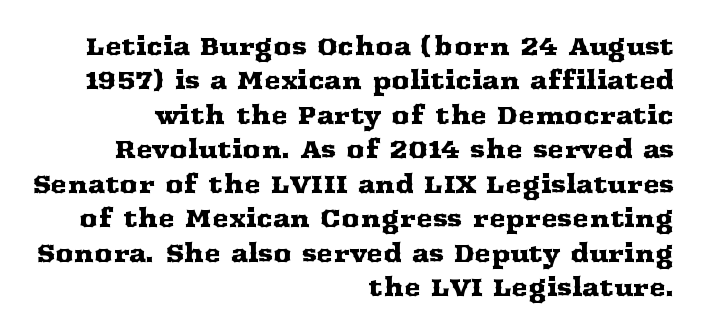
The zone under the glyphs is completely vacant. When letters stand straight like this, we call the style roman or upright. Teacher's note: observe the even right margin — that is flush-right alignment. Words appear dense and cohesive because spacing is normal.
